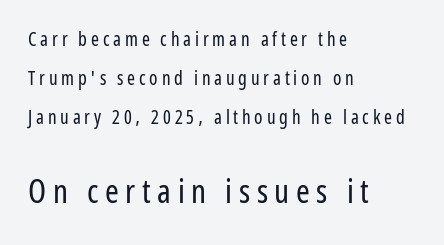
Q: Is the text bold? A: No.
Q: Is the text italic (slanted)? A: No, it is upright.
Q: Is the typeface a serif or a sans-serif typeface? A: Sans-serif.
Q: Is the text underlined? A: No.
Q: How is the paragraph aligned? A: Left-aligned.
Q: Is the spacing between letters normal or unusually wide? A: Unusually wide.
Q: Is the spacing between lines tight, normal or loose? A: Loose.
Q: Which block of text is set in a larger size, the first (top) or the second (bottom)? A: The second (bottom) one.
Q: Width (condensed, normal, or wide)? A: Condensed.
Q: Stroke contrast? A: Low.
Q: x-height? A: Medium.
Q: Monospaced? A: No.
